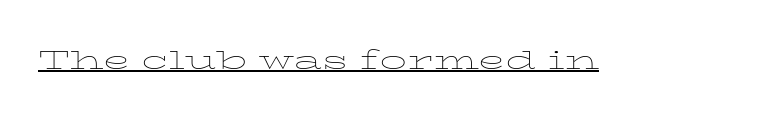
Q: Is the text bold? A: No.
Q: Is the text italic (slanted)? A: No, it is upright.
Q: Is the text underlined? A: Yes.
Q: Is the spacing between letters normal or unusually wide? A: Normal.
